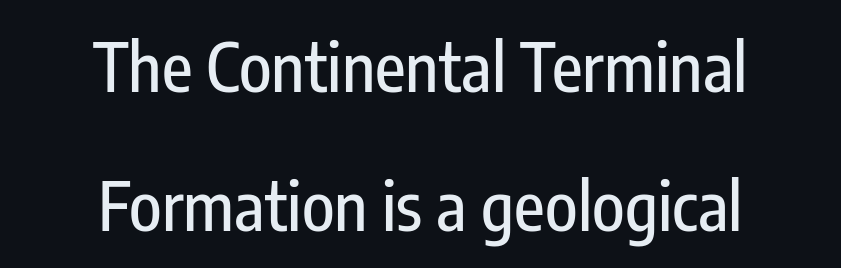
The specimen reads as upright at a glance. This rendering leaves character spacing at its baseline value. Airy leading. Where is the straight margin? There isn't one; the lines are centered.
